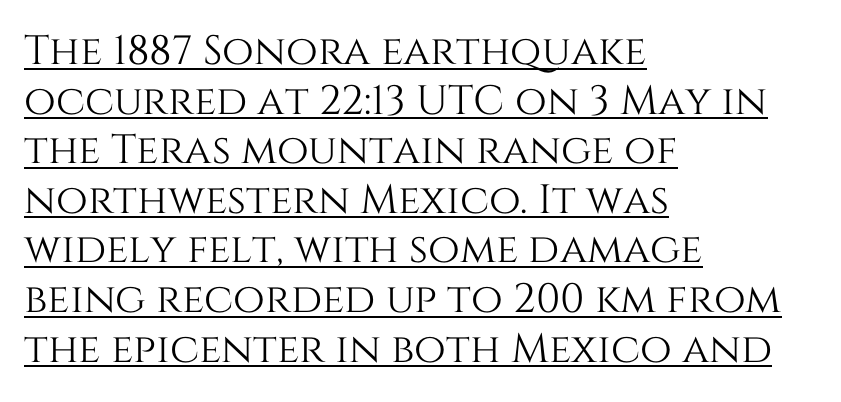
{"italic": "no", "width": "normal", "stroke_contrast": "medium", "x_height": "large", "monospaced": "no", "underline": "yes", "align": "left", "line_spacing_ratio": 1.21, "letter_spacing": "normal", "letter_spacing_em": 0.0, "glyph_px": 41}
